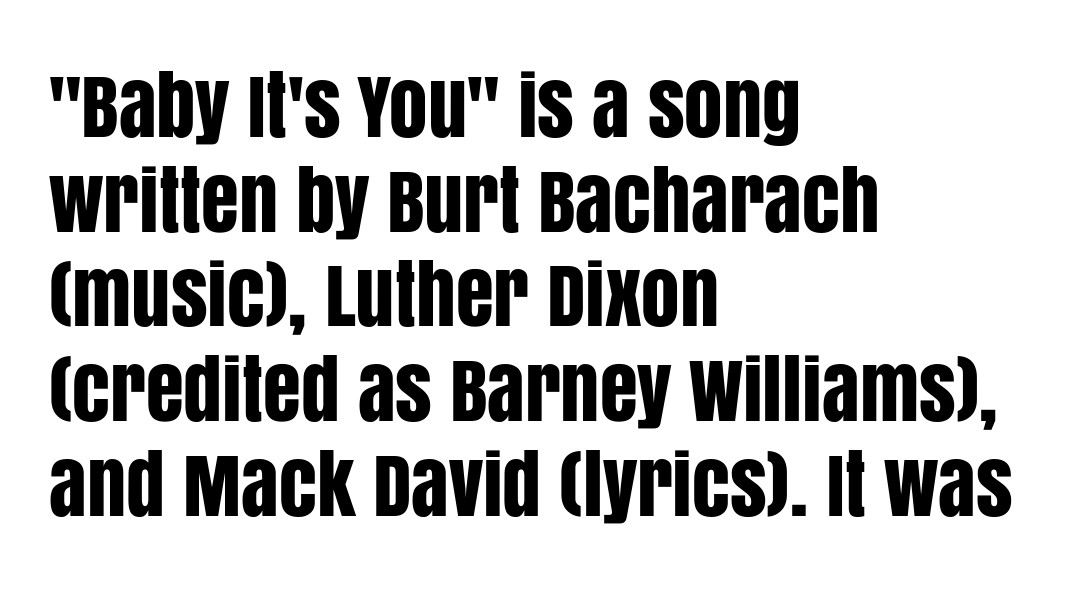
{"serif": "no", "italic": "no", "width": "condensed", "stroke_contrast": "low", "x_height": "large", "monospaced": "no", "underline": "no", "align": "left", "line_spacing_ratio": 1.23, "letter_spacing": "normal", "letter_spacing_em": 0.0, "glyph_px": 77}
